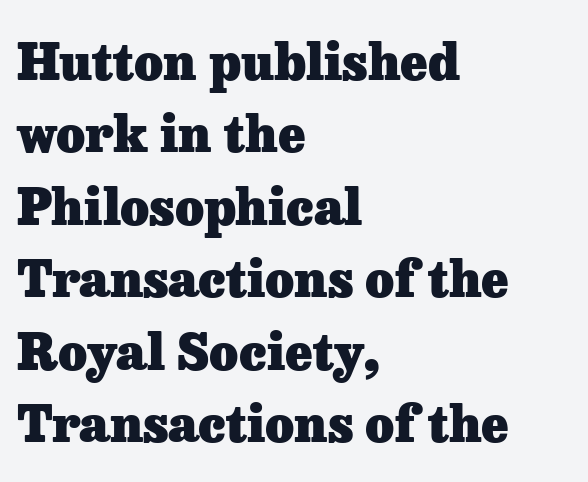
Short and long lines alike share a common starting point at left. Note: serifs present on the glyphs. No word sits above an underline. These lines sit exactly where default settings would place them. Do the characters align in a grid? No, the font is proportional. Standard letterfit; no display-style spreading of the glyphs.
